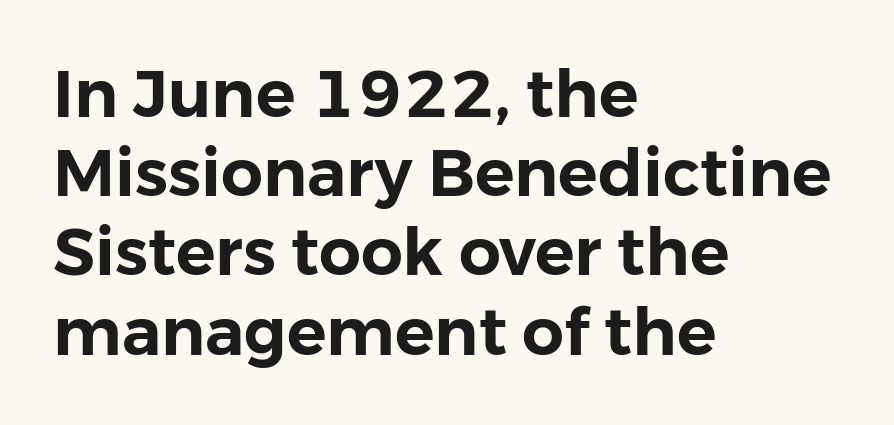
{"serif": "no", "italic": "no", "width": "normal", "stroke_contrast": "low", "x_height": "medium", "monospaced": "no", "underline": "no", "align": "left", "line_spacing_ratio": 1.2, "letter_spacing": "normal", "letter_spacing_em": 0.0, "glyph_px": 66}
